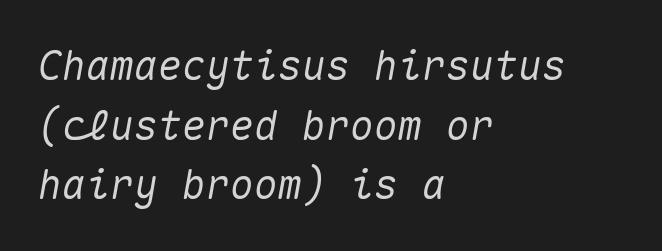
The image shows 40 px text type, italic (leaning right), monospaced; set left-aligned, normal line spacing (1.49x), normal letter spacing, not underlined; medium stroke contrast and a medium x-height.
